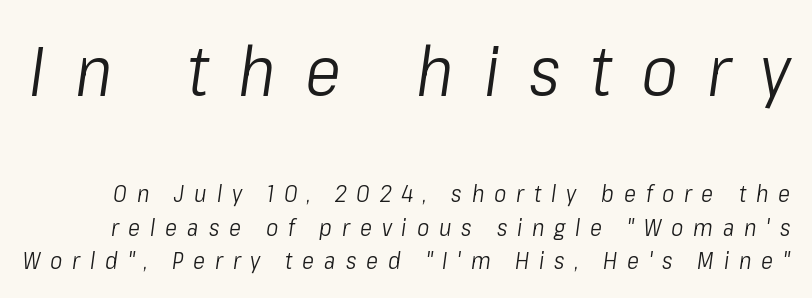
The image shows 69 px light, condensed type, italic (leaning right); set normal line spacing (1.45x), unusually wide letter spacing (+0.43 em), not underlined; the first (top) block is 3.0x larger; low stroke contrast and a medium x-height.
